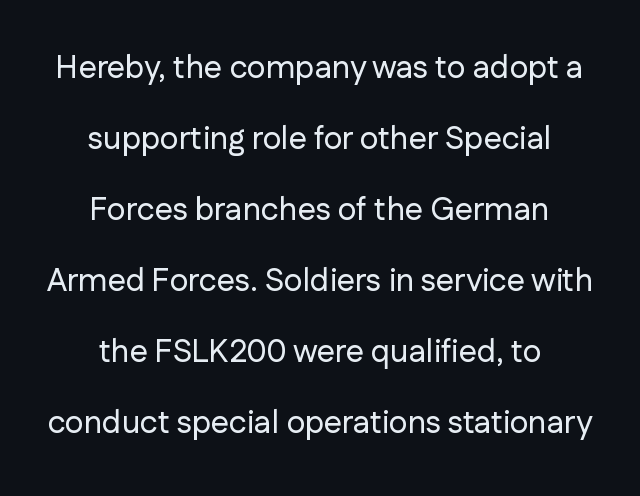
{"serif": "no", "italic": "no", "width": "normal", "stroke_contrast": "low", "x_height": "medium", "monospaced": "no", "underline": "no", "align": "center", "line_spacing": "loose", "line_spacing_ratio": 2.22, "letter_spacing": "normal", "letter_spacing_em": 0.0, "glyph_px": 32}
